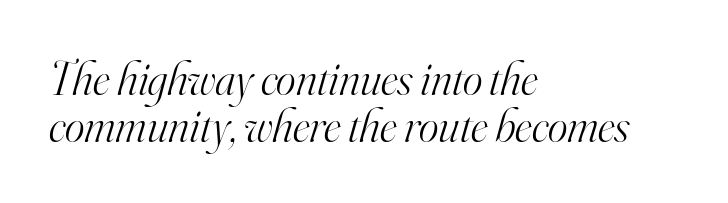
Q: Is the text bold? A: No.
Q: Is the text italic (slanted)? A: Yes, it leans right by about 16 degrees.
Q: Is the typeface a serif or a sans-serif typeface? A: Serif.
Q: Is the text underlined? A: No.
Q: How is the paragraph aligned? A: Left-aligned.
Q: Is the spacing between letters normal or unusually wide? A: Normal.
Q: Is the spacing between lines tight, normal or loose? A: Tight.
Q: Width (condensed, normal, or wide)? A: Normal.
Q: Stroke contrast? A: High.
Q: x-height? A: Small.
Q: Monospaced? A: No.
